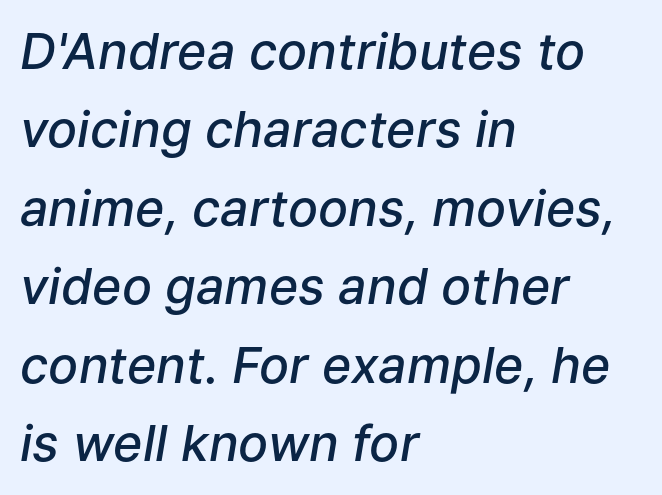
The image shows 50 px semibold type, italic (leaning right); set left-aligned, normal line spacing (1.57x), normal letter spacing, not underlined; low stroke contrast and a medium x-height.
